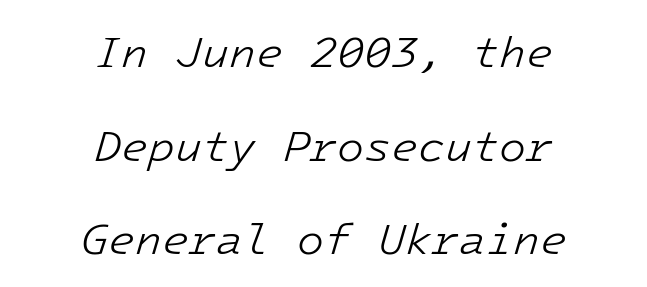
{"italic": "yes", "lean": "right", "slant_degrees": 16, "bold": "no", "weight": "light", "width": "normal", "stroke_contrast": "low", "x_height": "medium", "underline": "no", "align": "center", "line_spacing": "loose", "line_spacing_ratio": 2.13, "letter_spacing": "normal", "letter_spacing_em": 0.0, "glyph_px": 44}
